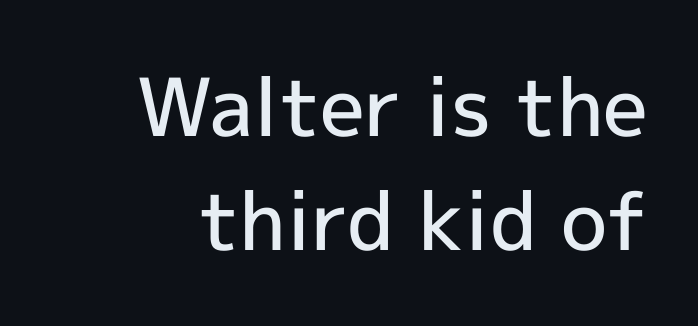
Q: Is the text bold? A: Semi-bold.
Q: Is the text italic (slanted)? A: No, it is upright.
Q: Is the typeface a serif or a sans-serif typeface? A: Sans-serif.
Q: Is the text underlined? A: No.
Q: Is the spacing between letters normal or unusually wide? A: Normal.
Q: Is the spacing between lines tight, normal or loose? A: Normal.
Q: Width (condensed, normal, or wide)? A: Normal.
Q: x-height? A: Medium.
Q: Monospaced? A: No.
